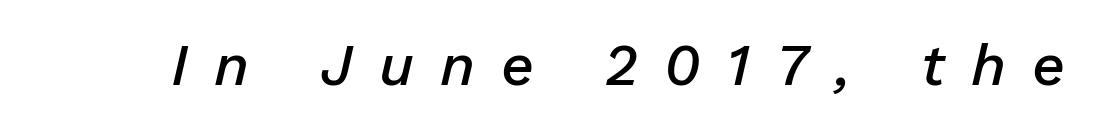
Q: Is the text bold? A: Semi-bold.
Q: Is the text italic (slanted)? A: Yes, it leans right by about 13 degrees.
Q: Is the text underlined? A: No.
Q: Is the spacing between letters normal or unusually wide? A: Unusually wide.
Q: Width (condensed, normal, or wide)? A: Normal.
Q: Stroke contrast? A: Low.
Q: x-height? A: Medium.
Q: Monospaced? A: No.
